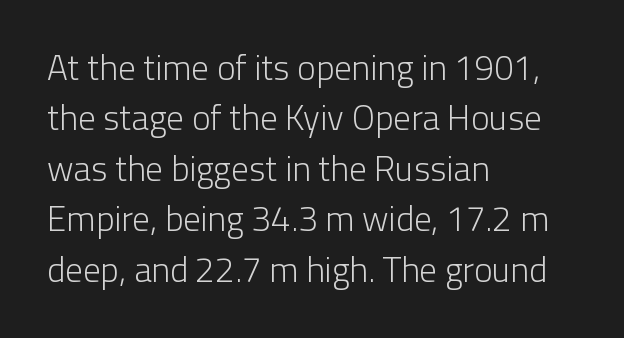
The image shows 35 px light sans-serif type, upright; set left-aligned, normal line spacing (1.44x), normal letter spacing, not underlined; low stroke contrast and a medium x-height.
